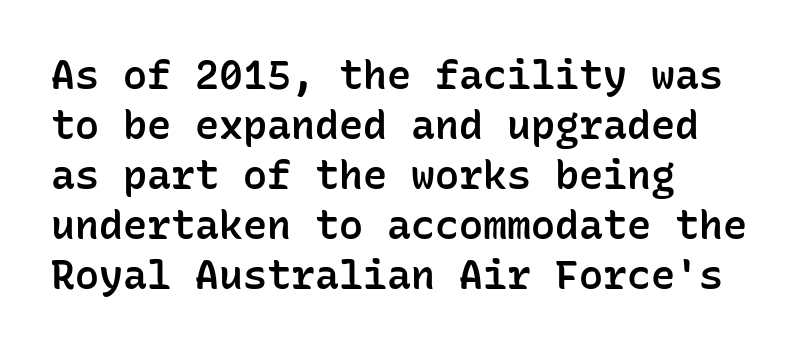
Notice how the stems are strictly vertical — no italics here. How would I describe the line gaps? Plain and ordinary. The face used here is monospaced, like something from a code editor. Classification — sans serif.
